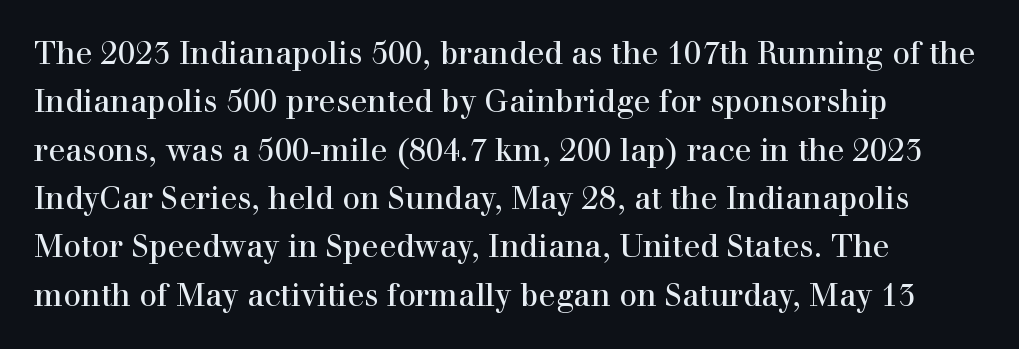
Serif or sans? Serif — the stroke terminals have little feet. In terms of letterspacing, this is plain default setting. You can tell it's not italic because the verticals are truly vertical. Horizontally, the lines are justified to the leading edge only. The passage shown is not underscored anywhere. A normal amount of white space separates one row of letters from the next.
